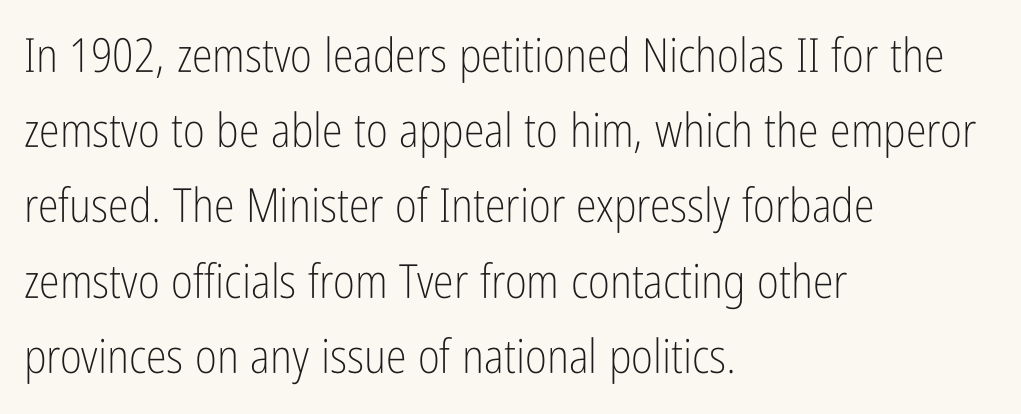
The image shows 47 px light, condensed sans-serif type, upright; set left-aligned, normal line spacing (1.6x), normal letter spacing, not underlined; low stroke contrast and a medium x-height.
